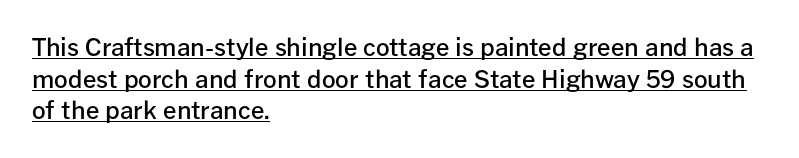
Nothing unusual about the tracking: characters are spaced as the font intends. Check the space under the baseline: a stroke is drawn there. A student would call this left alignment; a typographer would say flush left, rag right. The rendering uses a semibold face; strokes are thickened but not to full bold. Horizontal bands of white between lines are of average thickness. This is roman type, the default non-slanted kind.
